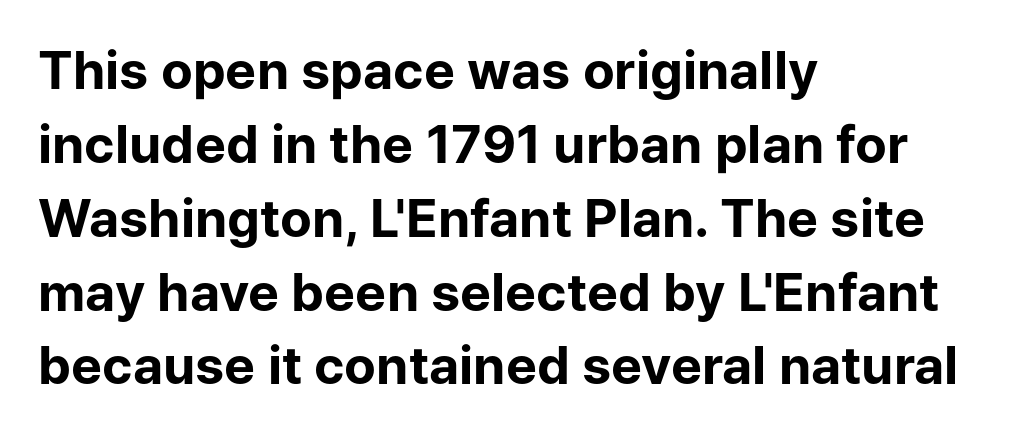
The image shows 52 px bold sans-serif type, upright; set left-aligned, normal line spacing (1.42x), normal letter spacing, not underlined; low stroke contrast and a medium x-height.
